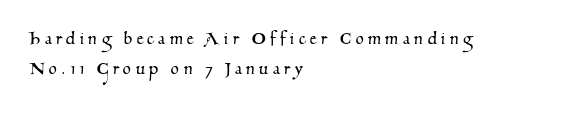
Q: Is the text underlined? A: No.
Q: How is the paragraph aligned? A: Left-aligned.
Q: Is the spacing between letters normal or unusually wide? A: Unusually wide.
Q: Is the spacing between lines tight, normal or loose? A: Normal.
